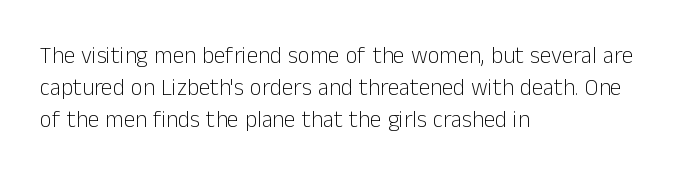
The image shows 23 px text type, upright; set left-aligned, normal line spacing (1.39x), normal letter spacing, not underlined.
